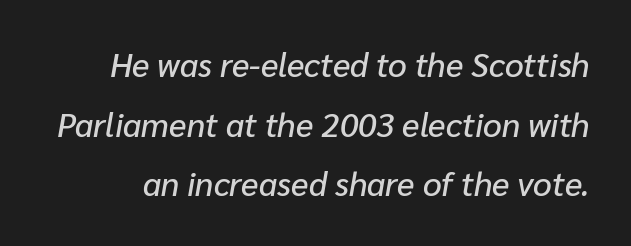
{"italic": "yes", "lean": "right", "slant_degrees": 10, "width": "normal", "stroke_contrast": "low", "x_height": "medium", "monospaced": "no", "underline": "no", "line_spacing_ratio": 1.81, "letter_spacing": "normal", "letter_spacing_em": 0.0, "glyph_px": 33}
